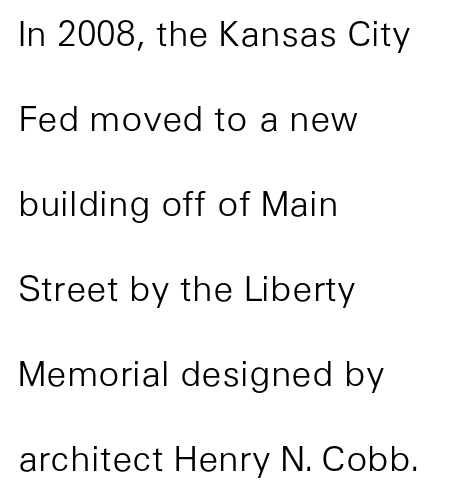
The image shows 35 px light sans-serif type, upright; set left-aligned, loose line spacing (2.43x), normal letter spacing, not underlined; low stroke contrast and a medium x-height.
